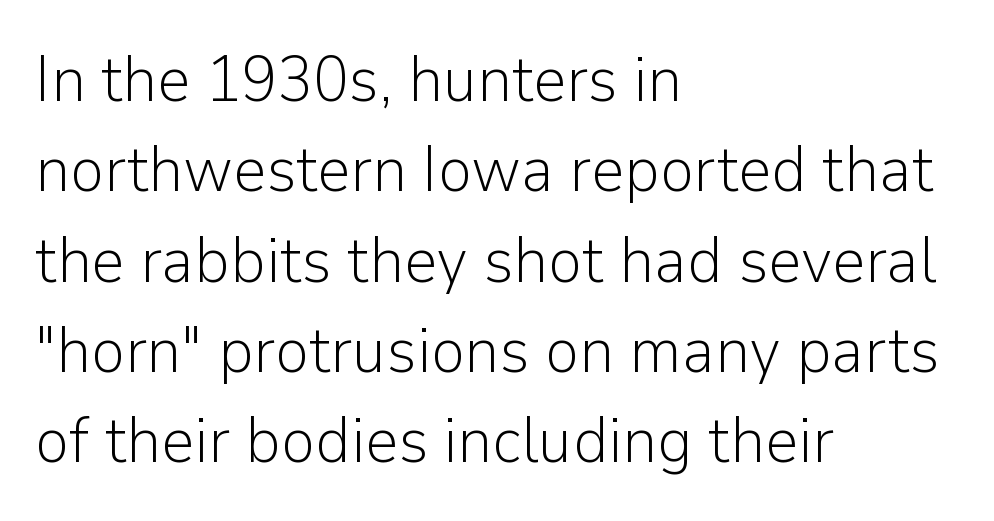
These lines are rendered in a variable-pitch font. Line spacing here is normal. Caption: face not bold, strokes unweighted. Students, note that the glyphs here touch the page at normal intervals. The text was rendered using a sans face with plain stroke endings. In CSS terms this would be text-align: left.
